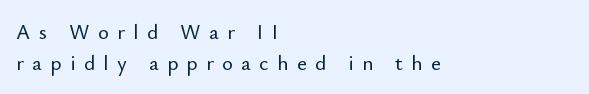
Q: Is the text italic (slanted)? A: No, it is upright.
Q: Is the text underlined? A: No.
Q: How is the paragraph aligned? A: Left-aligned.
Q: Is the spacing between letters normal or unusually wide? A: Unusually wide.
Q: Is the spacing between lines tight, normal or loose? A: Normal.
